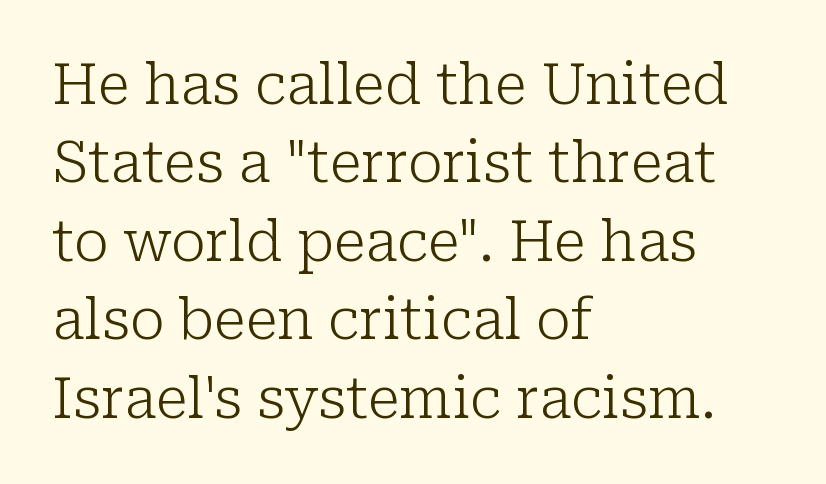
The image shows 56 px light serif type, upright; set left-aligned, normal line spacing (1.4x), normal letter spacing, not underlined; low stroke contrast and a medium x-height.
